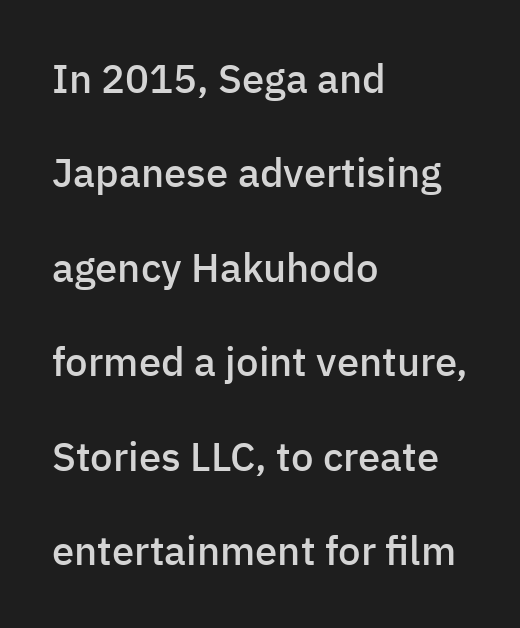
Q: Is the text bold? A: Semi-bold.
Q: Is the text italic (slanted)? A: No, it is upright.
Q: Is the typeface a serif or a sans-serif typeface? A: Sans-serif.
Q: Is the text underlined? A: No.
Q: How is the paragraph aligned? A: Left-aligned.
Q: Is the spacing between letters normal or unusually wide? A: Normal.
Q: Is the spacing between lines tight, normal or loose? A: Loose.
Q: Width (condensed, normal, or wide)? A: Normal.
Q: Stroke contrast? A: Low.
Q: x-height? A: Medium.
Q: Monospaced? A: No.
